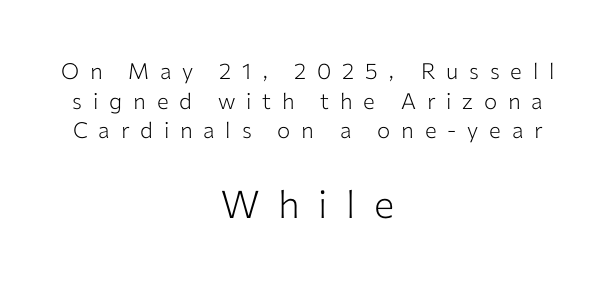
Q: Is the text bold? A: No.
Q: Is the text italic (slanted)? A: No, it is upright.
Q: Is the typeface a serif or a sans-serif typeface? A: Sans-serif.
Q: Is the text underlined? A: No.
Q: How is the paragraph aligned? A: Centered.
Q: Is the spacing between letters normal or unusually wide? A: Unusually wide.
Q: Is the spacing between lines tight, normal or loose? A: Normal.
Q: Which block of text is set in a larger size, the first (top) or the second (bottom)? A: The second (bottom) one.
Q: Width (condensed, normal, or wide)? A: Normal.
Q: Stroke contrast? A: Low.
Q: x-height? A: Medium.
Q: Monospaced? A: No.
